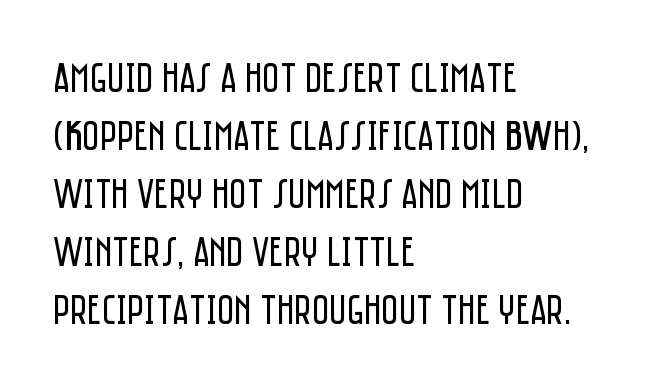
Nothing unusual about the tracking: characters are spaced as the font intends. Note: no serifs on the glyphs. Normally led — the rows are evenly, conventionally spaced. Character widths vary here, with narrow letters taking less room than wide ones. The typesetter chose a ragged-right arrangement here. The font sits on the lighter half of the weight spectrum, regular included.
